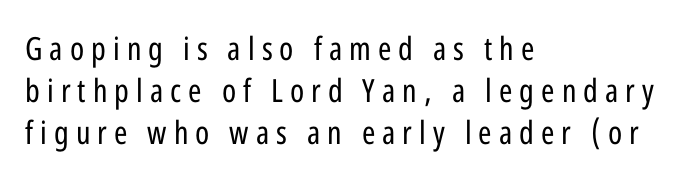
{"serif": "no", "italic": "no", "bold": "no", "weight": "regular", "width": "condensed", "stroke_contrast": "low", "x_height": "medium", "monospaced": "no", "underline": "no", "align": "left", "line_spacing": "normal", "line_spacing_ratio": 1.31, "letter_spacing": "wide", "letter_spacing_em": 0.22, "glyph_px": 32}
